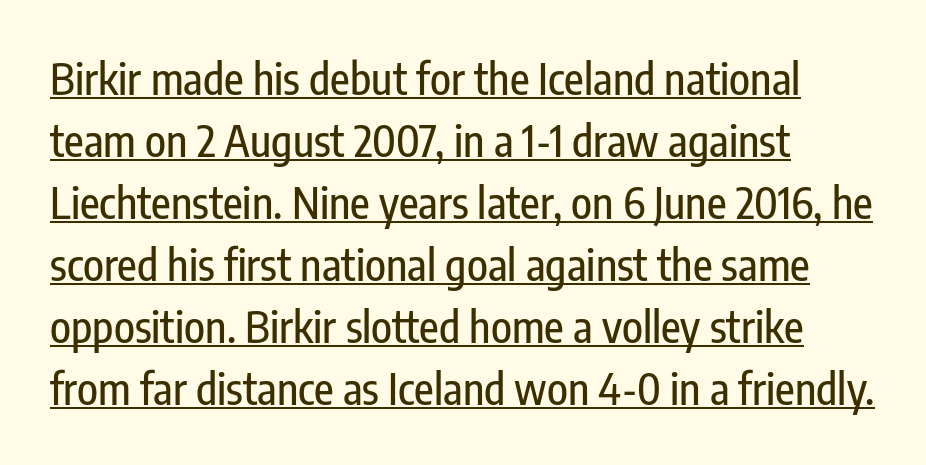
The image shows 43 px condensed sans-serif type, upright; set left-aligned, normal line spacing (1.44x), normal letter spacing, underlined; low stroke contrast and a medium x-height.
